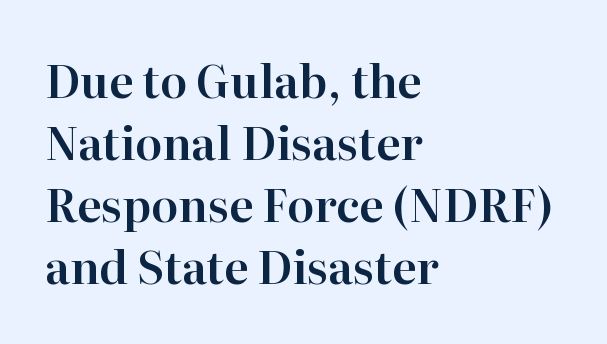
No italicization has been applied; the sample stays upright. Observe the ordinary spacing: letters are neighbours, not strangers. All the whitespace from short lines collects on the right. The rows are spaced the way most documents space them. Note the varied advance widths — an 'i' is clearly narrower than an 'm'.
